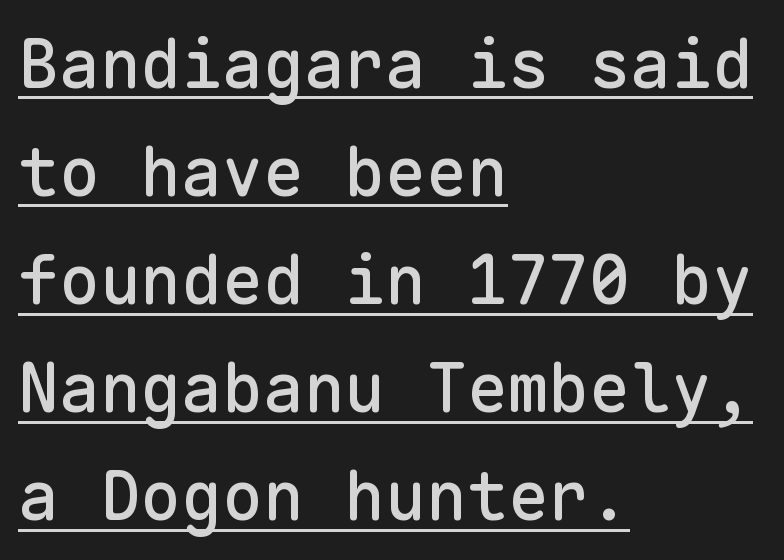
{"serif": "no", "italic": "no", "width": "normal", "stroke_contrast": "low", "x_height": "medium", "monospaced": "yes", "underline": "yes", "align": "left", "line_spacing": "normal", "line_spacing_ratio": 1.59, "letter_spacing": "normal", "letter_spacing_em": 0.0, "glyph_px": 68}
